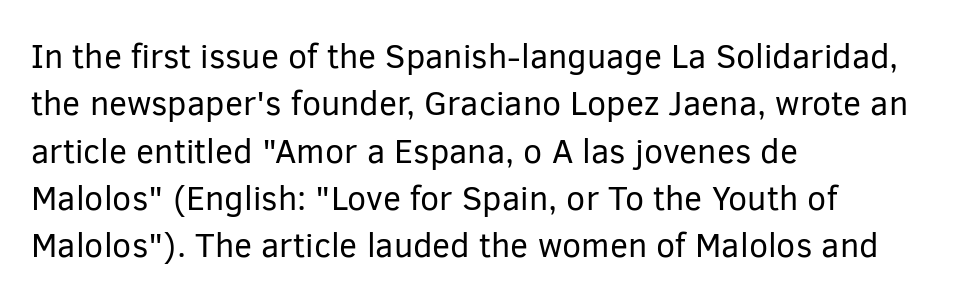
{"serif": "no", "italic": "no", "bold": "no", "weight": "regular", "width": "normal", "stroke_contrast": "low", "x_height": "medium", "monospaced": "no", "underline": "no", "align": "left", "line_spacing": "normal", "line_spacing_ratio": 1.39, "letter_spacing": "normal", "letter_spacing_em": 0.0, "glyph_px": 34}
